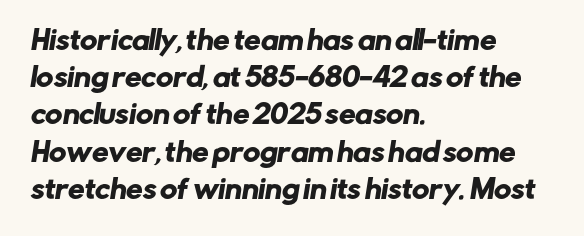
The image shows 26 px text type; set left-aligned, normal line spacing (1.43x), normal letter spacing, not underlined.
